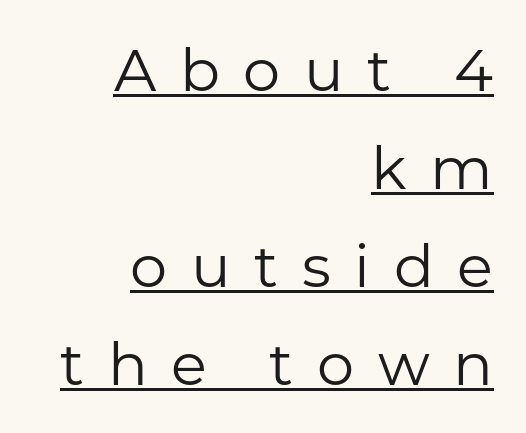
Honestly, the letter spacing is so wide it's the main thing you notice. Honestly, the row spacing looks completely unremarkable. Unlike a traditional serif, this face leaves its strokes unadorned. Is this a fixed-width face? No — the glyphs have proportional, varying widths. The axis of the letterforms is exactly vertical. The rendering uses the underline text-decoration.
